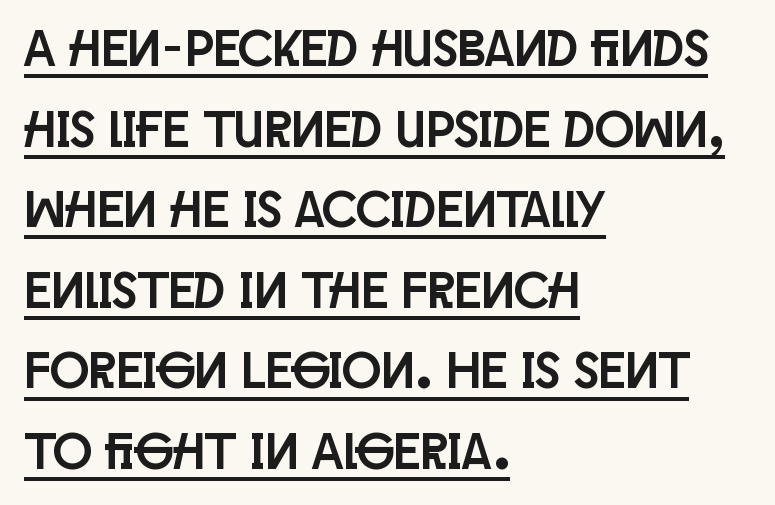
{"serif": "no", "italic": "no", "width": "condensed", "stroke_contrast": "low", "x_height": "large", "monospaced": "no", "underline": "yes", "align": "left", "line_spacing": "normal", "line_spacing_ratio": 1.55, "letter_spacing": "normal", "letter_spacing_em": 0.0, "glyph_px": 52}
